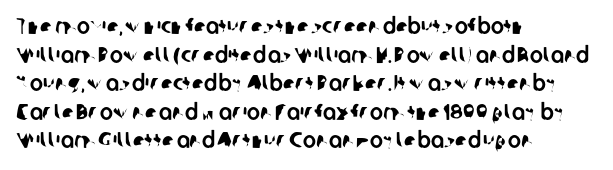
{"underline": "no", "align": "left", "line_spacing": "normal", "line_spacing_ratio": 1.3, "letter_spacing": "normal", "letter_spacing_em": 0.0, "glyph_px": 22}
